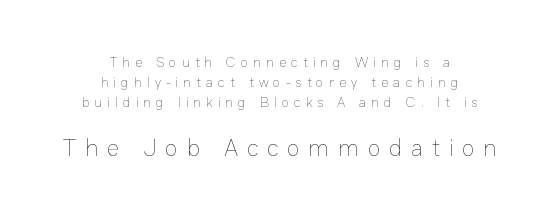
Q: Is the text bold? A: No.
Q: Is the text italic (slanted)? A: No, it is upright.
Q: Is the text underlined? A: No.
Q: How is the paragraph aligned? A: Centered.
Q: Is the spacing between letters normal or unusually wide? A: Unusually wide.
Q: Is the spacing between lines tight, normal or loose? A: Normal.
Q: Which block of text is set in a larger size, the first (top) or the second (bottom)? A: The second (bottom) one.
